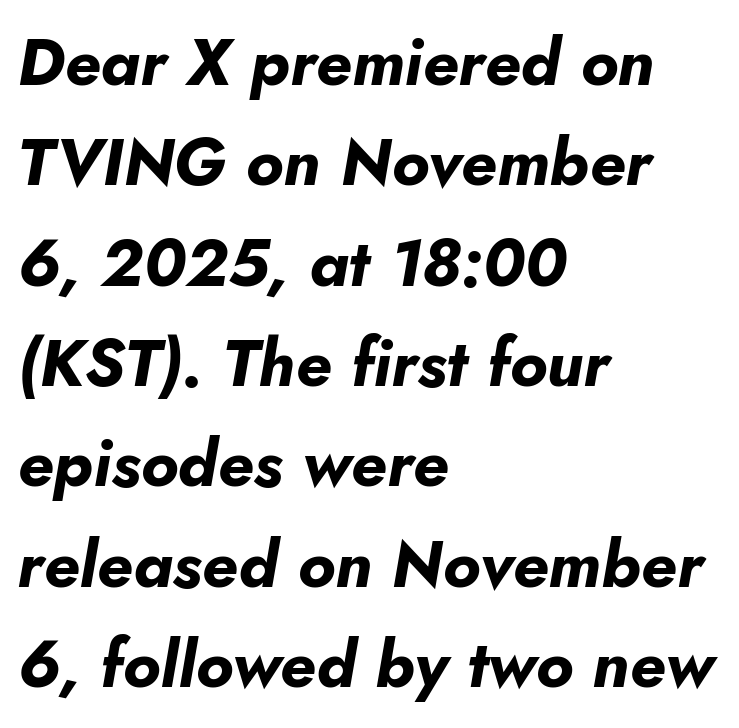
Q: Is the text bold? A: Yes.
Q: Is the text italic (slanted)? A: Yes, it leans right by about 10 degrees.
Q: Is the text underlined? A: No.
Q: How is the paragraph aligned? A: Left-aligned.
Q: Is the spacing between letters normal or unusually wide? A: Normal.
Q: Is the spacing between lines tight, normal or loose? A: Normal.
Q: Width (condensed, normal, or wide)? A: Normal.
Q: Stroke contrast? A: Low.
Q: x-height? A: Small.
Q: Monospaced? A: No.
